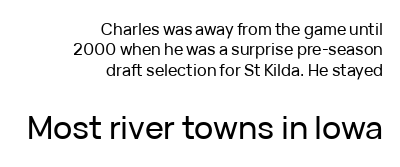
The image shows 32 px sans-serif type, upright; set right-aligned, normal line spacing (1.28x), normal letter spacing, not underlined; the second (bottom) block is 2.0x larger; low stroke contrast and a medium x-height.
